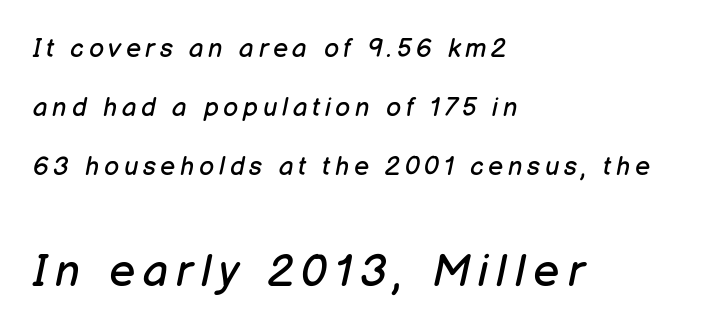
Weight: regular or lighter. These lines were composed using italics. The letters advance in unequal steps, a hallmark of proportional type. Each line starts at the same left margin while the right side varies. Whoever set this chose breathing room over compactness in the vertical rhythm. Only glyphs here, with clear space below each row.
